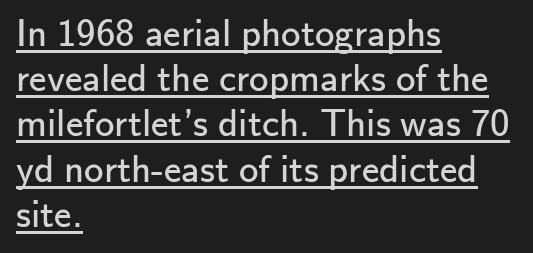
{"serif": "no", "italic": "no", "bold": "no", "weight": "regular", "width": "normal", "stroke_contrast": "low", "x_height": "small", "monospaced": "no", "underline": "yes", "align": "left", "line_spacing_ratio": 1.16, "letter_spacing": "normal", "letter_spacing_em": 0.0, "glyph_px": 39}
